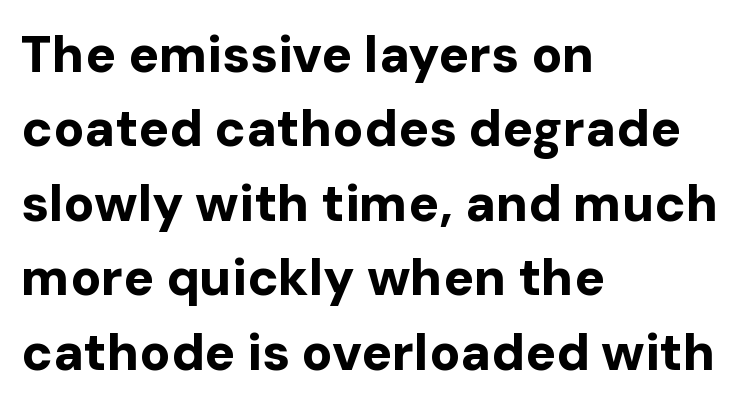
Q: Is the text bold? A: Yes.
Q: Is the text italic (slanted)? A: No, it is upright.
Q: Is the typeface a serif or a sans-serif typeface? A: Sans-serif.
Q: Is the text underlined? A: No.
Q: How is the paragraph aligned? A: Left-aligned.
Q: Is the spacing between letters normal or unusually wide? A: Normal.
Q: Is the spacing between lines tight, normal or loose? A: Normal.
Q: Width (condensed, normal, or wide)? A: Normal.
Q: Stroke contrast? A: Low.
Q: x-height? A: Medium.
Q: Monospaced? A: No.
